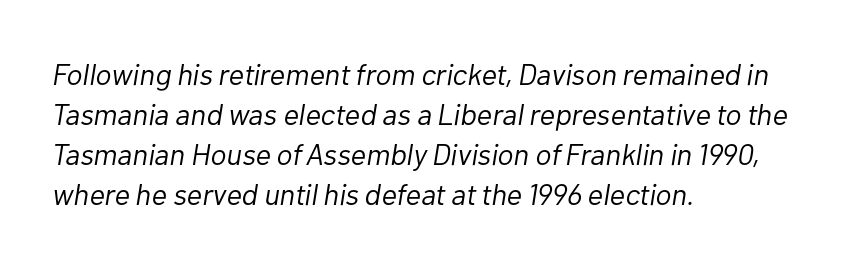
Slant detected: the letters are inclined. Horizontal bands of white between lines are of average thickness. The ragged edge is on the right, which tells us the setting is flush left. The letters sit at their default tracking, neither squeezed nor spread.
